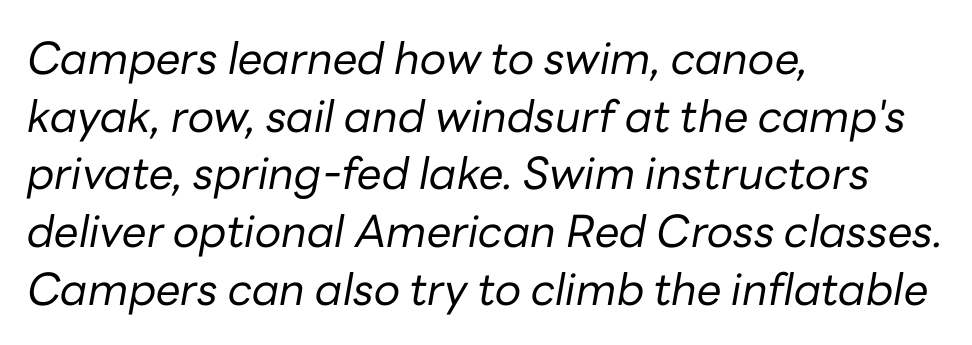
Q: Is the text bold? A: No.
Q: Is the text italic (slanted)? A: Yes, it leans right by about 10 degrees.
Q: Is the text underlined? A: No.
Q: How is the paragraph aligned? A: Left-aligned.
Q: Is the spacing between letters normal or unusually wide? A: Normal.
Q: Is the spacing between lines tight, normal or loose? A: Normal.
Q: Width (condensed, normal, or wide)? A: Normal.
Q: Stroke contrast? A: Low.
Q: x-height? A: Medium.
Q: Monospaced? A: No.
